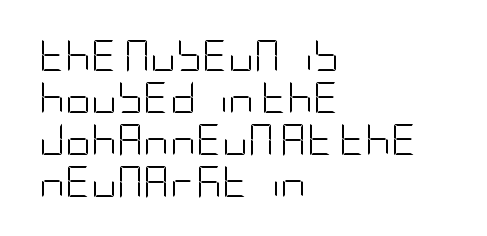
Q: Is the text bold? A: No.
Q: Is the text italic (slanted)? A: No, it is upright.
Q: Is the typeface a serif or a sans-serif typeface? A: Sans-serif.
Q: Is the text underlined? A: No.
Q: How is the paragraph aligned? A: Left-aligned.
Q: Is the spacing between letters normal or unusually wide? A: Normal.
Q: Is the spacing between lines tight, normal or loose? A: Normal.
Q: Width (condensed, normal, or wide)? A: Condensed.
Q: Stroke contrast? A: Low.
Q: x-height? A: Large.
